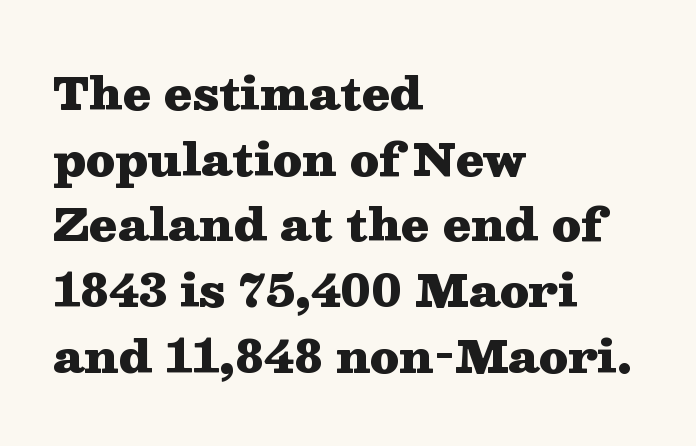
The image shows 45 px heavy, wide serif type, upright; set left-aligned, normal line spacing (1.46x), normal letter spacing, not underlined; medium stroke contrast and a medium x-height.
